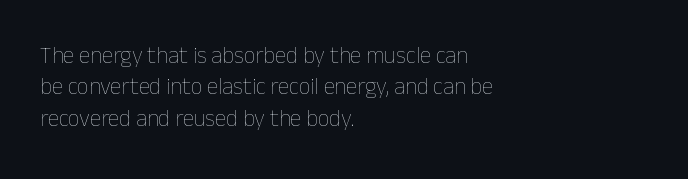
One glance says typical: line gaps are just what's usual. What stands out about the letter spacing? Nothing — it is the standard amount. This reads as an unemphasized weight, regular at the heaviest. The text block is weighted toward the left margin, trailing off unevenly rightward. Descender tails drop into unmarked territory. The specimen reads as upright at a glance.
